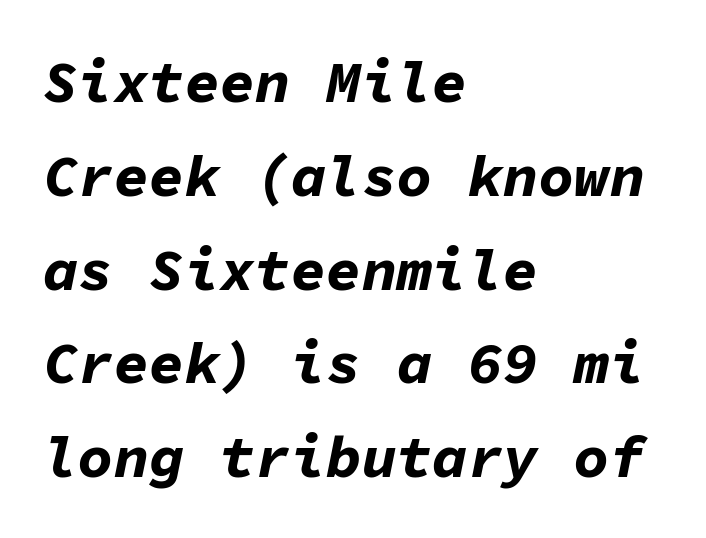
The image shows 59 px bold type, italic (leaning right), monospaced; set left-aligned, normal line spacing (1.59x), normal letter spacing, not underlined; low stroke contrast and a medium x-height.
